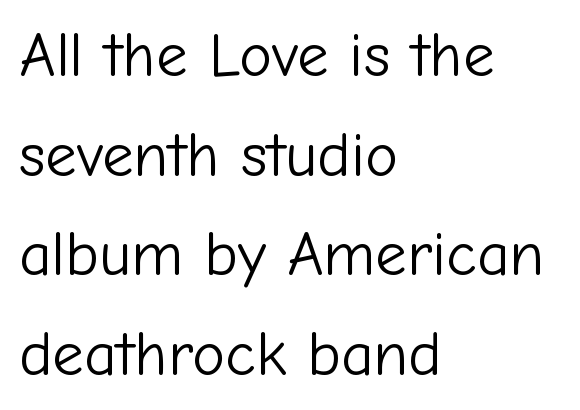
The image shows 63 px light sans-serif type, upright; set left-aligned, normal line spacing (1.58x), normal letter spacing, not underlined; low stroke contrast and a medium x-height.
